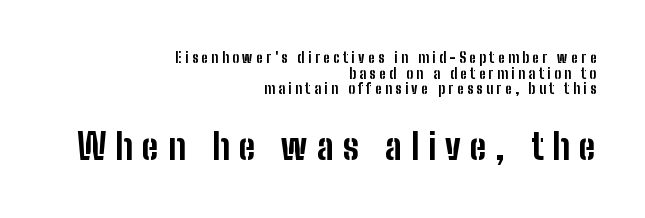
{"serif": "no", "italic": "no", "bold": "yes", "weight": "bold", "width": "condensed", "stroke_contrast": "low", "x_height": "medium", "monospaced": "no", "underline": "no", "align": "right", "line_spacing": "tight", "line_spacing_ratio": 1.11, "letter_spacing": "wide", "letter_spacing_em": 0.25, "larger_block": "second", "size_ratio": 2.57, "glyph_px": 36}
